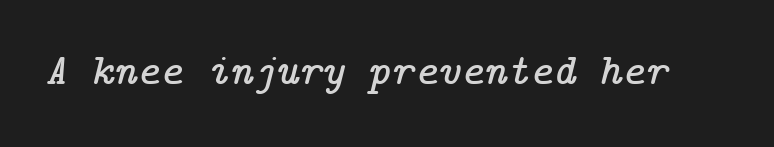
{"serif": "yes", "italic": "yes", "lean": "right", "slant_degrees": 14, "width": "normal", "stroke_contrast": "low", "x_height": "medium", "underline": "no", "letter_spacing": "normal", "letter_spacing_em": 0.0, "glyph_px": 44}
